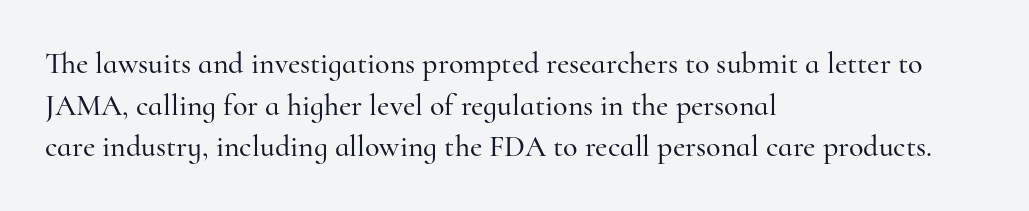
The image shows 30 px serif type, upright; set left-aligned, normal line spacing (1.39x), normal letter spacing, not underlined; high stroke contrast and a small x-height.
